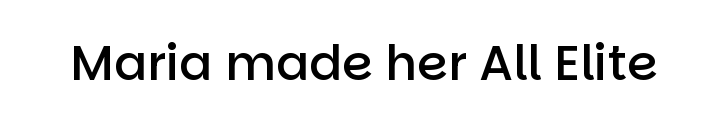
The image shows 49 px semibold sans-serif type, upright; set normal letter spacing, not underlined; low stroke contrast and a large x-height.
